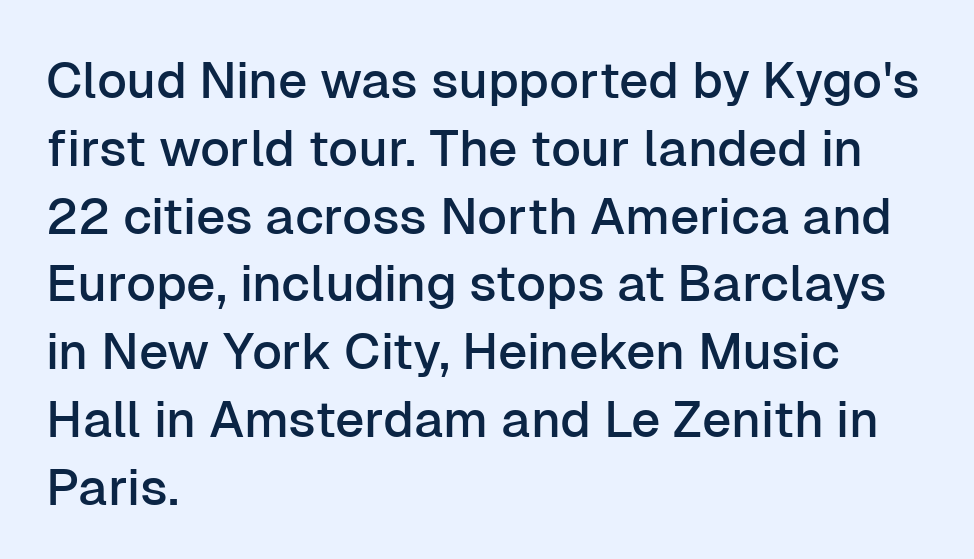
The image shows 51 px sans-serif type, upright; set left-aligned, normal line spacing (1.33x), normal letter spacing, not underlined; low stroke contrast and a medium x-height.
